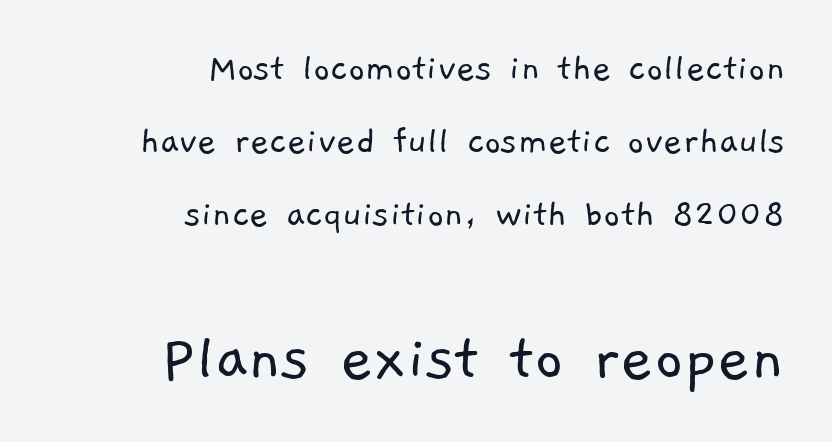
Here the designer chose a conventional face with non-uniform glyph widths. Words appear dense and cohesive because spacing is normal. Type without underlining. Which margin do the lines hug? The right one — the left edge is uneven. No extra ink here — the face is not bold. The emphasis by scale lands on block number two, below.
